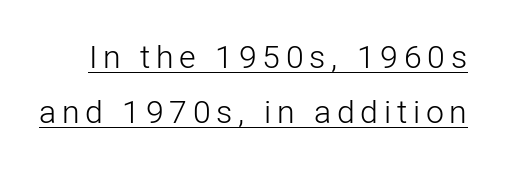
The image shows 32 px light sans-serif type, upright; set line spacing 1.71x, underlined; low stroke contrast and a medium x-height.
